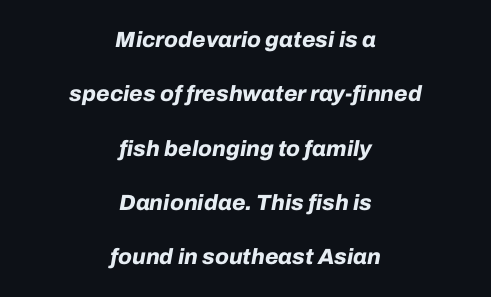
A typesetter would call this zero additional tracking. The typesetter chose a symmetrical, centered arrangement here. Rule under the text: the space is simply empty. An italicized treatment has been applied to the whole sample. A typesetter would call this leading open, well beyond the default.
